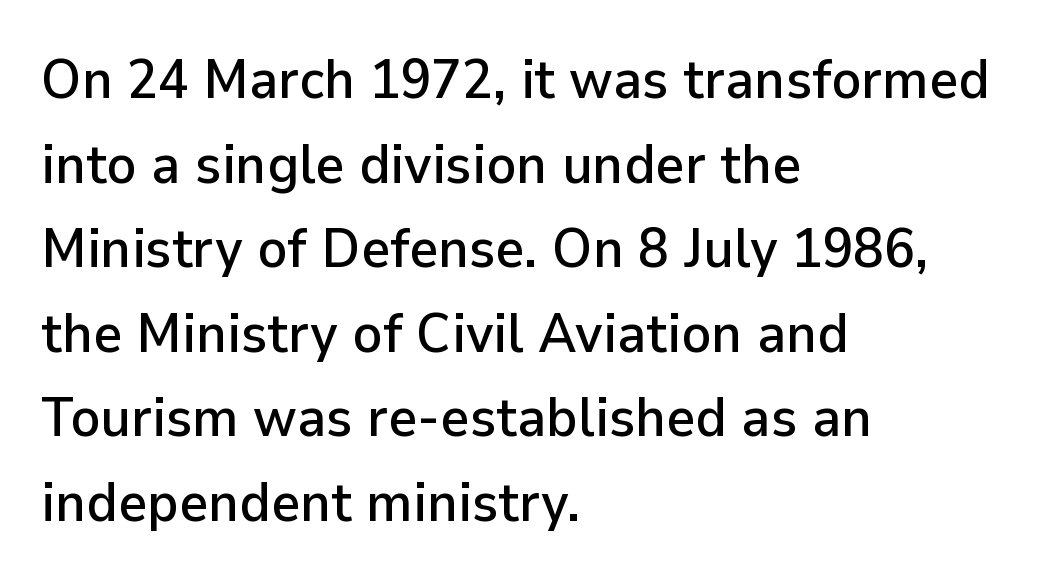
{"serif": "no", "italic": "no", "width": "normal", "stroke_contrast": "low", "x_height": "medium", "monospaced": "no", "underline": "no", "align": "left", "line_spacing": "normal", "line_spacing_ratio": 1.51, "letter_spacing": "normal", "letter_spacing_em": 0.0, "glyph_px": 56}
